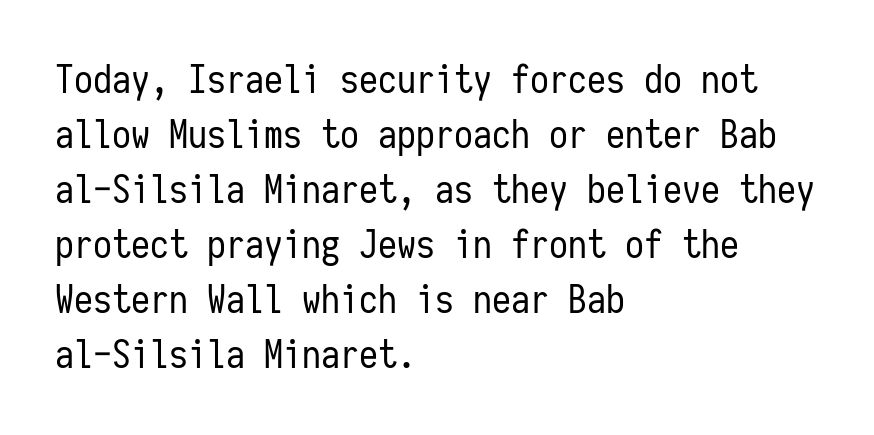
Vertical spacing — default. Honestly, the letter spacing is just normal — you wouldn't notice it. Unbolded letterforms with no extra heft. The rendering uses typewriter-style spacing with identical character cells.
